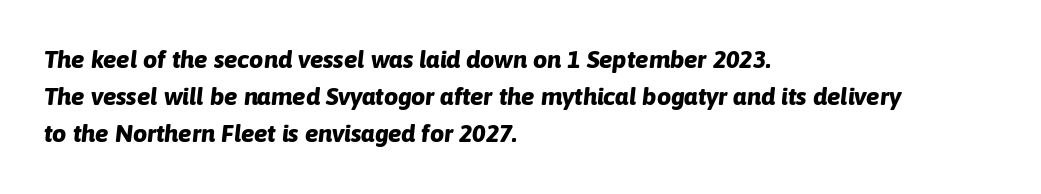
{"italic": "yes", "lean": "right", "slant_degrees": 6, "bold": "yes", "underline": "no", "align": "left", "line_spacing": "normal", "line_spacing_ratio": 1.49, "letter_spacing": "normal", "letter_spacing_em": 0.0, "glyph_px": 25}
